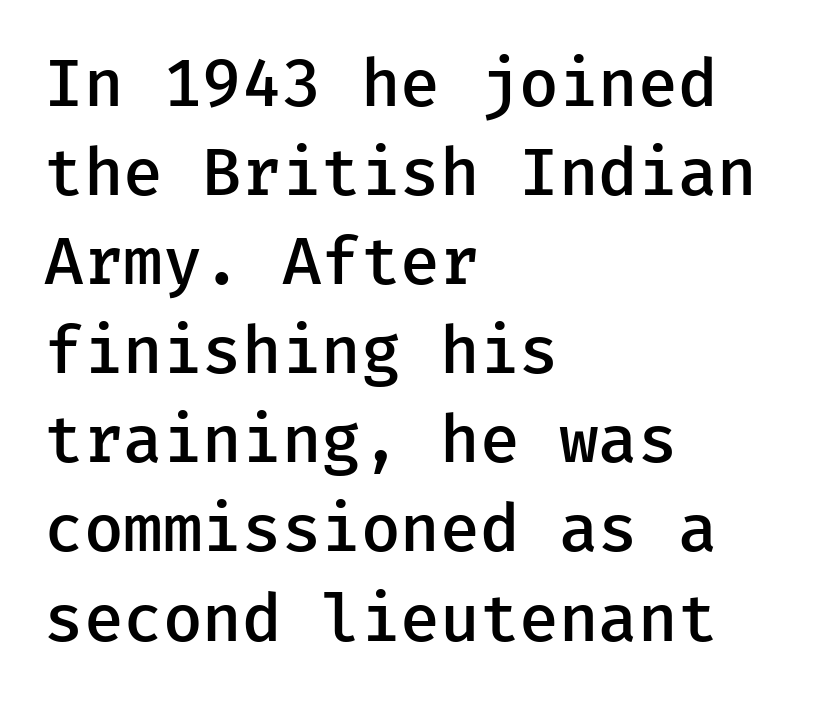
A typesetter would mark this as roman, not italic. The zone under the glyphs is completely vacant. Nobody touched the tracking dial on this one. Weight check: semibold — heavier than regular, not quite bold. If you drew a ruler down the left edge, every line would touch it. A sans-serif font was chosen for this passage.
